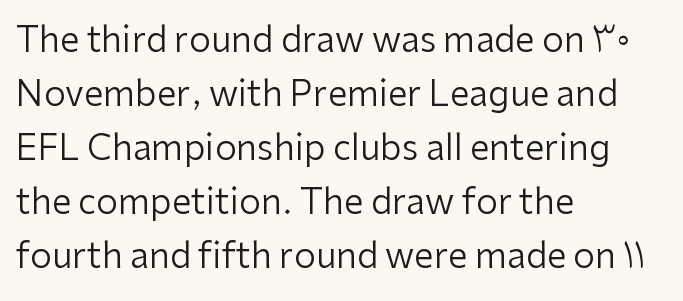
Q: Is the text bold? A: No.
Q: Is the text italic (slanted)? A: No, it is upright.
Q: Is the typeface a serif or a sans-serif typeface? A: Sans-serif.
Q: Is the text underlined? A: No.
Q: How is the paragraph aligned? A: Left-aligned.
Q: Is the spacing between letters normal or unusually wide? A: Normal.
Q: Is the spacing between lines tight, normal or loose? A: Normal.
Q: Width (condensed, normal, or wide)? A: Normal.
Q: Stroke contrast? A: Low.
Q: x-height? A: Medium.
Q: Monospaced? A: No.
